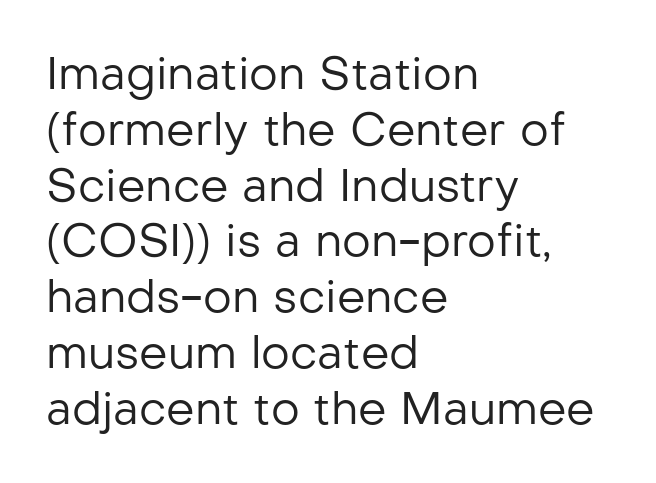
Q: Is the text bold? A: No.
Q: Is the text italic (slanted)? A: No, it is upright.
Q: Is the typeface a serif or a sans-serif typeface? A: Sans-serif.
Q: Is the text underlined? A: No.
Q: How is the paragraph aligned? A: Left-aligned.
Q: Is the spacing between letters normal or unusually wide? A: Normal.
Q: Width (condensed, normal, or wide)? A: Normal.
Q: Stroke contrast? A: Low.
Q: x-height? A: Medium.
Q: Monospaced? A: No.
